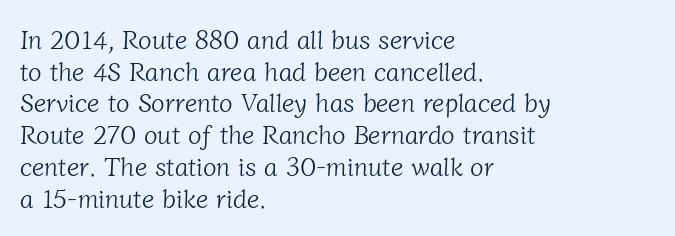
A quiet, ordinary-to-light weight characterises the typeface. Decoration check: the copy has no underline. What stands out about the letter spacing? Nothing — it is the standard amount. Every row of glyphs begins at an identical x-position on the left. Leading matches the norm, producing a regular column.
